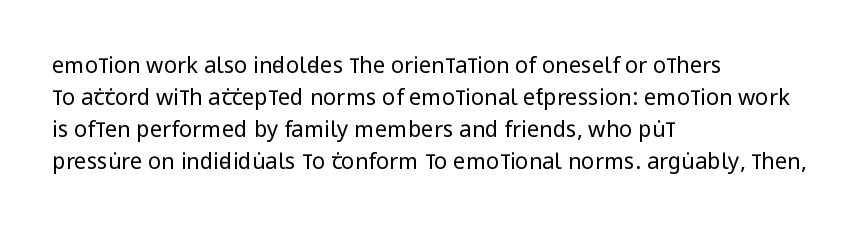
Q: Is the text bold? A: No.
Q: Is the text italic (slanted)? A: No, it is upright.
Q: Is the text underlined? A: No.
Q: How is the paragraph aligned? A: Left-aligned.
Q: Is the spacing between letters normal or unusually wide? A: Normal.
Q: Is the spacing between lines tight, normal or loose? A: Normal.
